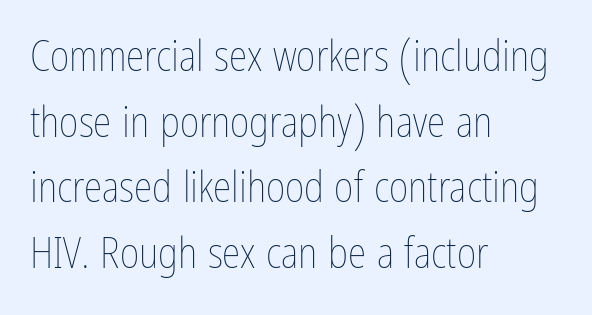
The image shows 42 px thin, condensed type, upright; set left-aligned, normal line spacing (1.56x), normal letter spacing, not underlined; low stroke contrast and a medium x-height.
